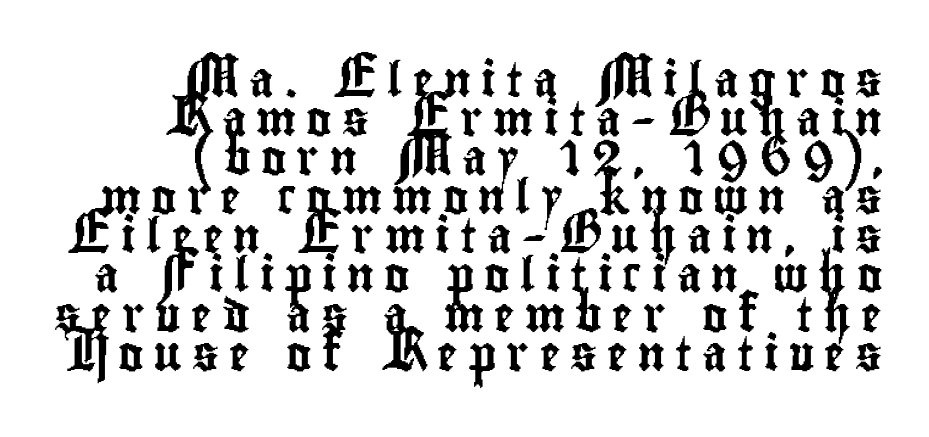
Q: Is the text italic (slanted)? A: No, it is upright.
Q: Is the typeface a serif or a sans-serif typeface? A: Sans-serif.
Q: Is the text underlined? A: No.
Q: How is the paragraph aligned? A: Right-aligned.
Q: Is the spacing between letters normal or unusually wide? A: Unusually wide.
Q: Is the spacing between lines tight, normal or loose? A: Tight.
Q: Width (condensed, normal, or wide)? A: Condensed.
Q: Stroke contrast? A: Low.
Q: x-height? A: Small.
Q: Monospaced? A: No.
